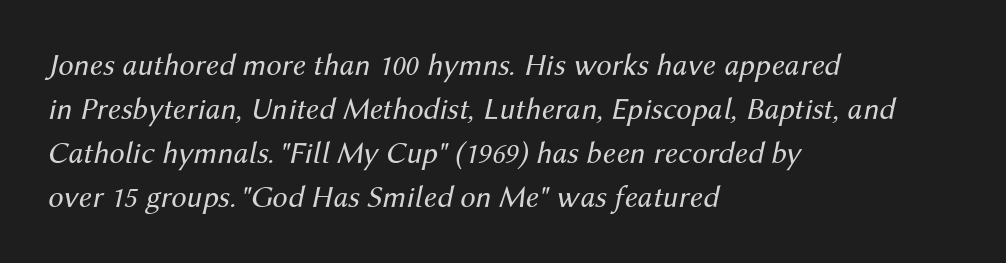
Q: Is the text bold? A: No.
Q: Is the text italic (slanted)? A: Yes, it leans right by about 12 degrees.
Q: Is the text underlined? A: No.
Q: How is the paragraph aligned? A: Left-aligned.
Q: Is the spacing between letters normal or unusually wide? A: Normal.
Q: Is the spacing between lines tight, normal or loose? A: Normal.
Q: Width (condensed, normal, or wide)? A: Normal.
Q: Stroke contrast? A: Medium.
Q: x-height? A: Medium.
Q: Monospaced? A: No.
